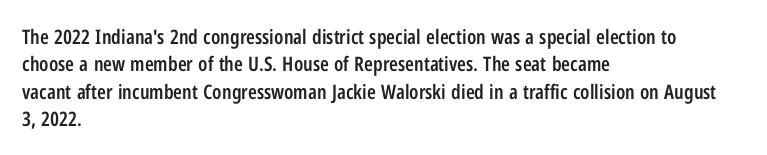
Q: Is the text bold? A: Semi-bold.
Q: Is the text italic (slanted)? A: No, it is upright.
Q: Is the text underlined? A: No.
Q: How is the paragraph aligned? A: Left-aligned.
Q: Is the spacing between letters normal or unusually wide? A: Normal.
Q: Is the spacing between lines tight, normal or loose? A: Normal.
